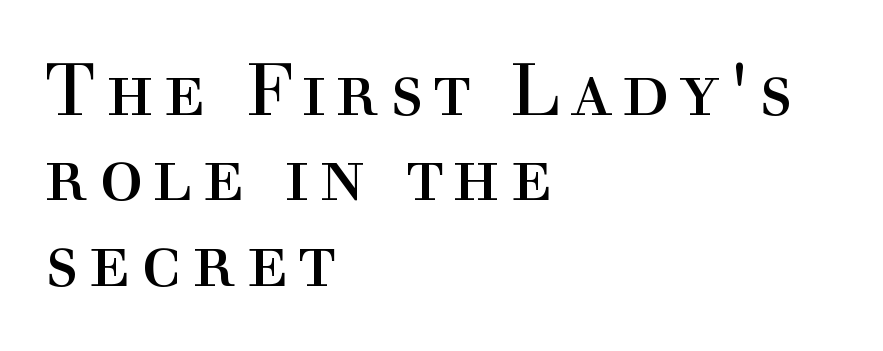
Q: Is the text bold? A: No.
Q: Is the text italic (slanted)? A: No, it is upright.
Q: Is the typeface a serif or a sans-serif typeface? A: Serif.
Q: Is the text underlined? A: No.
Q: How is the paragraph aligned? A: Left-aligned.
Q: Width (condensed, normal, or wide)? A: Normal.
Q: x-height? A: Medium.
Q: Monospaced? A: No.
